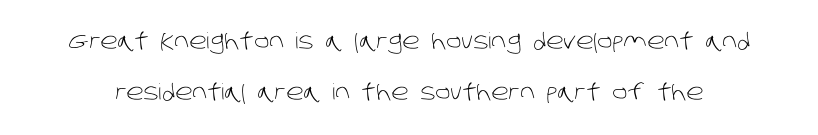
The image shows 22 px text type; set loose line spacing (2.32x), normal letter spacing, not underlined.
